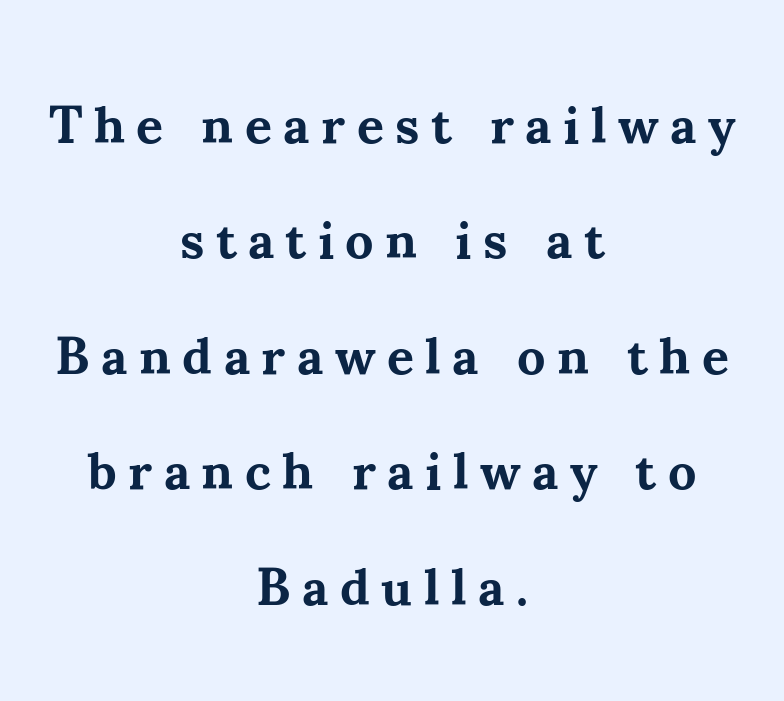
{"serif": "yes", "italic": "no", "bold": "yes", "weight": "bold", "width": "normal", "stroke_contrast": "medium", "x_height": "small", "monospaced": "no", "underline": "no", "align": "center", "line_spacing": "loose", "line_spacing_ratio": 2.22, "letter_spacing": "wide", "letter_spacing_em": 0.22, "glyph_px": 52}
